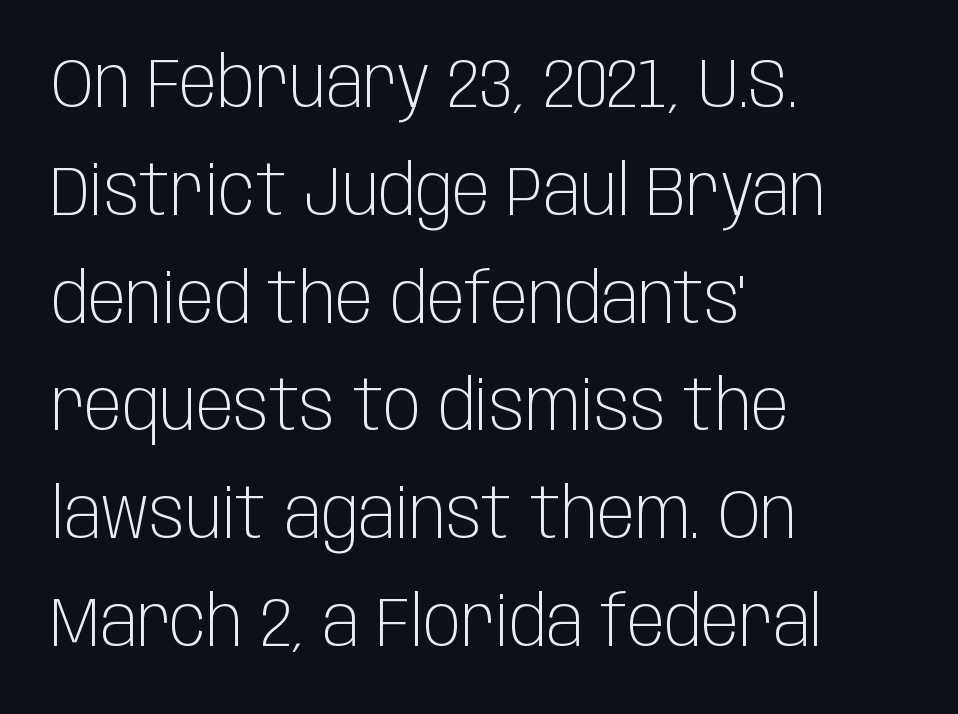
The image shows 70 px light, condensed sans-serif type, upright; set left-aligned, normal line spacing (1.54x), normal letter spacing, not underlined; low stroke contrast and a large x-height.
